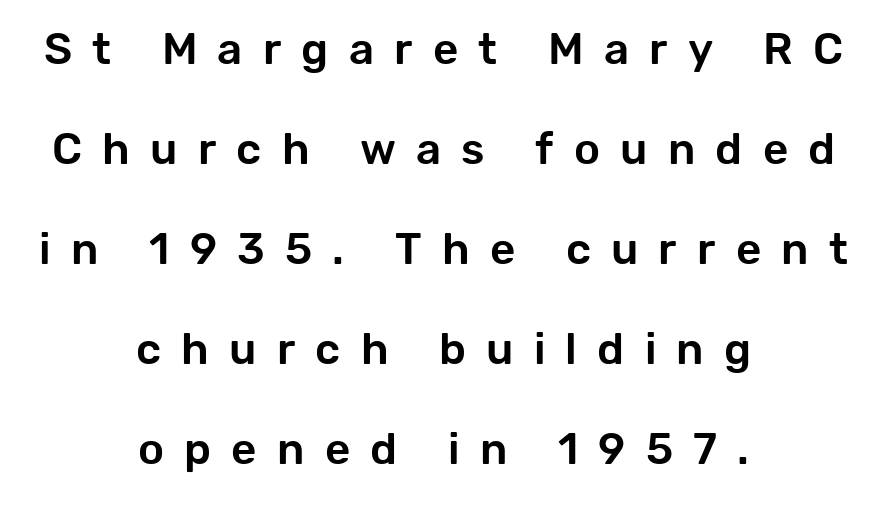
{"serif": "no", "italic": "no", "width": "normal", "stroke_contrast": "low", "x_height": "medium", "monospaced": "no", "underline": "no", "align": "center", "line_spacing": "loose", "line_spacing_ratio": 2.27, "letter_spacing": "wide", "letter_spacing_em": 0.46, "glyph_px": 44}
